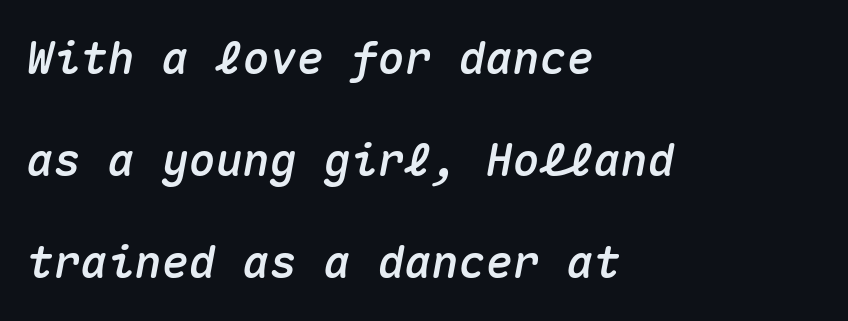
{"italic": "yes", "lean": "right", "slant_degrees": 10, "width": "normal", "stroke_contrast": "medium", "x_height": "medium", "monospaced": "yes", "underline": "no", "align": "left", "line_spacing": "loose", "line_spacing_ratio": 2.27, "letter_spacing": "normal", "letter_spacing_em": 0.0, "glyph_px": 45}
